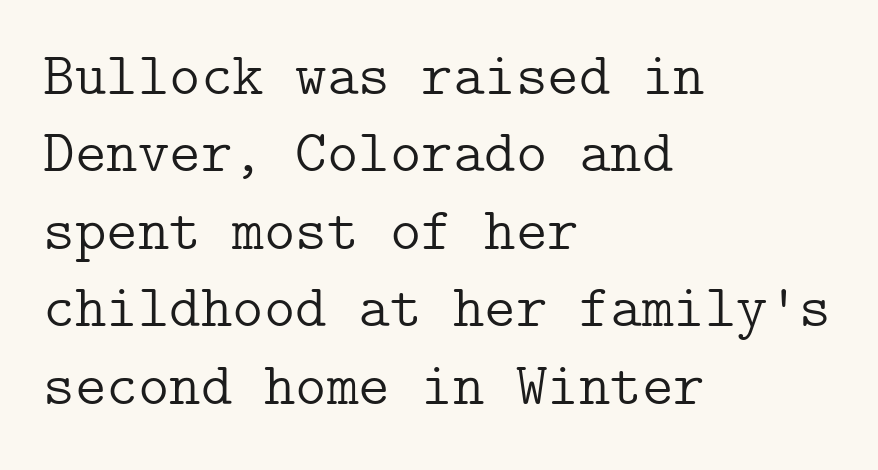
Q: Is the text bold? A: No.
Q: Is the text italic (slanted)? A: No, it is upright.
Q: Is the typeface a serif or a sans-serif typeface? A: Serif.
Q: Is the text underlined? A: No.
Q: How is the paragraph aligned? A: Left-aligned.
Q: Is the spacing between letters normal or unusually wide? A: Normal.
Q: Is the spacing between lines tight, normal or loose? A: Normal.
Q: Width (condensed, normal, or wide)? A: Normal.
Q: Stroke contrast? A: Low.
Q: x-height? A: Medium.
